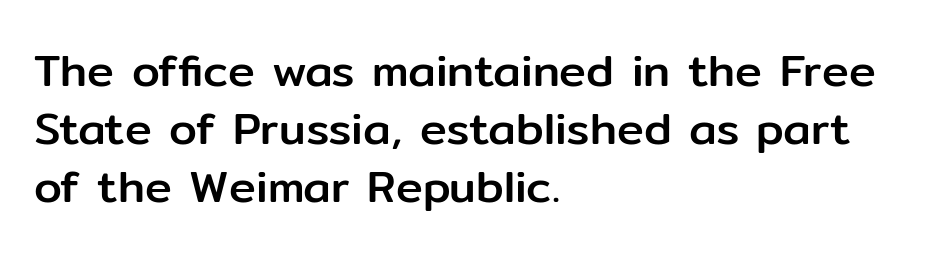
{"serif": "no", "italic": "no", "width": "normal", "stroke_contrast": "low", "x_height": "medium", "monospaced": "no", "underline": "no", "align": "left", "line_spacing": "normal", "line_spacing_ratio": 1.29, "letter_spacing": "normal", "letter_spacing_em": 0.0, "glyph_px": 45}
